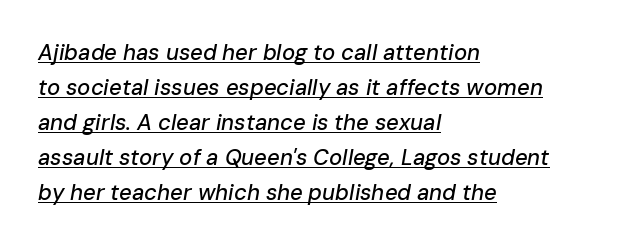
The image shows 22 px text type, italic (leaning right); set left-aligned, normal line spacing (1.59x), normal letter spacing, underlined.
